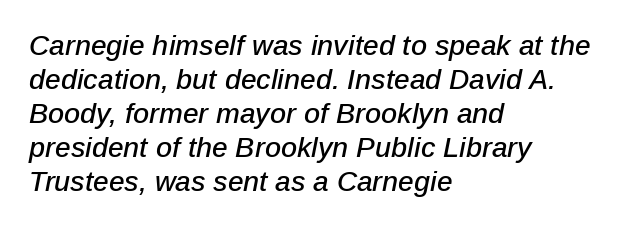
Q: Is the text italic (slanted)? A: Yes, it leans right by about 12 degrees.
Q: Is the text underlined? A: No.
Q: How is the paragraph aligned? A: Left-aligned.
Q: Is the spacing between letters normal or unusually wide? A: Normal.
Q: Width (condensed, normal, or wide)? A: Normal.
Q: Stroke contrast? A: Low.
Q: x-height? A: Medium.
Q: Monospaced? A: No.
